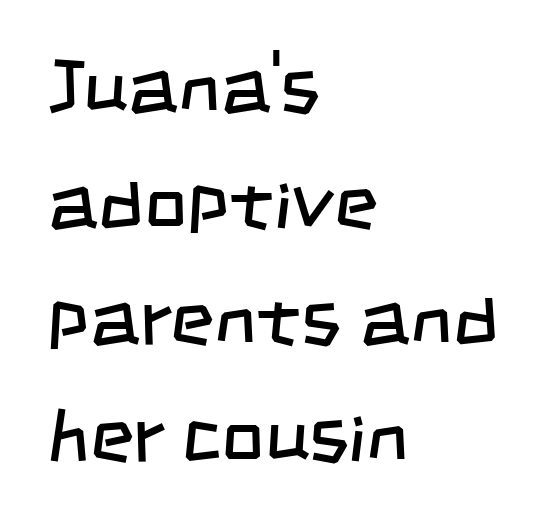
{"serif": "no", "bold": "no", "weight": "regular", "width": "condensed", "stroke_contrast": "low", "x_height": "large", "monospaced": "no", "underline": "no", "align": "left", "line_spacing": "normal", "line_spacing_ratio": 1.55, "letter_spacing": "normal", "letter_spacing_em": 0.0, "glyph_px": 75}
